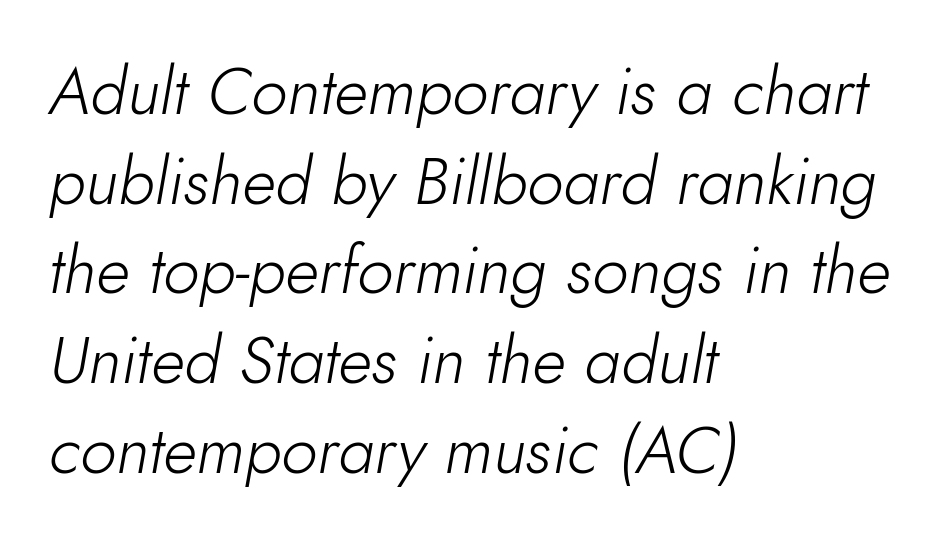
Honestly, the letter spacing is just normal — you wouldn't notice it. The typeface has the unassuming heft of standard copy or less. There's an unmistakable incline to the writing here. Successive baselines arrive at the customary interval. Think of a printed novel: that variable character pitch is what you see here. This rendering uses left alignment, leaving the right contour irregular.
